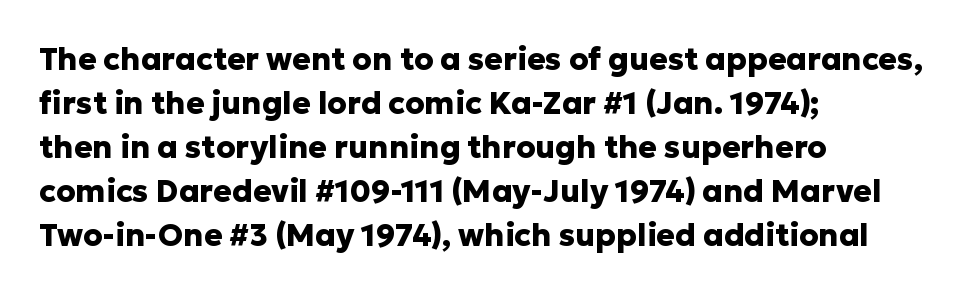
The image shows 31 px heavy sans-serif type, upright; set left-aligned, normal line spacing (1.42x), normal letter spacing, not underlined; low stroke contrast and a medium x-height.
